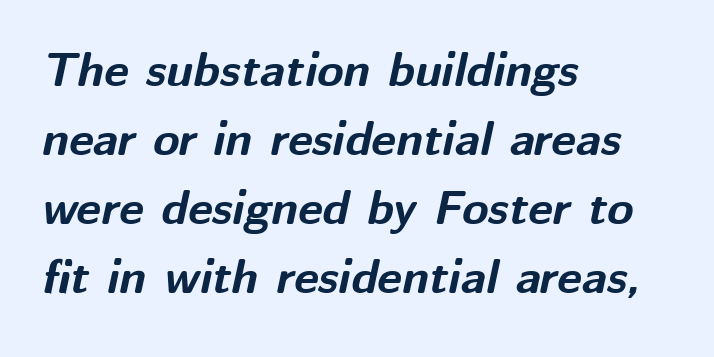
Each letter keeps its own natural width here, so spacing adapts to shape. The letters are bold, with thick, heavy strokes. The specimen omits any rule beneath the text block's lines. A normal amount of white space separates one row of letters from the next. Does extra space separate the letters? No, they use regular spacing.
